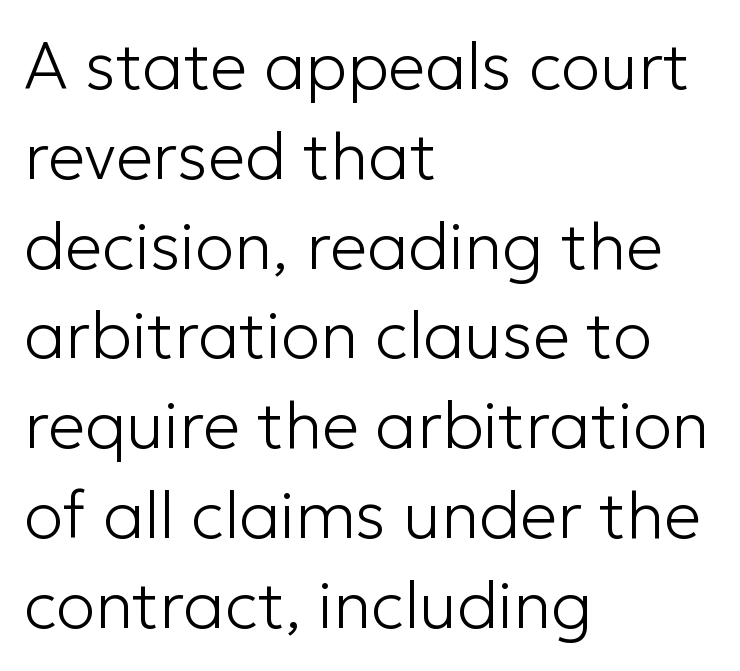
Q: Is the text bold? A: No.
Q: Is the text italic (slanted)? A: No, it is upright.
Q: Is the typeface a serif or a sans-serif typeface? A: Sans-serif.
Q: Is the text underlined? A: No.
Q: How is the paragraph aligned? A: Left-aligned.
Q: Is the spacing between letters normal or unusually wide? A: Normal.
Q: Is the spacing between lines tight, normal or loose? A: Normal.
Q: Width (condensed, normal, or wide)? A: Normal.
Q: Stroke contrast? A: Low.
Q: x-height? A: Medium.
Q: Monospaced? A: No.
